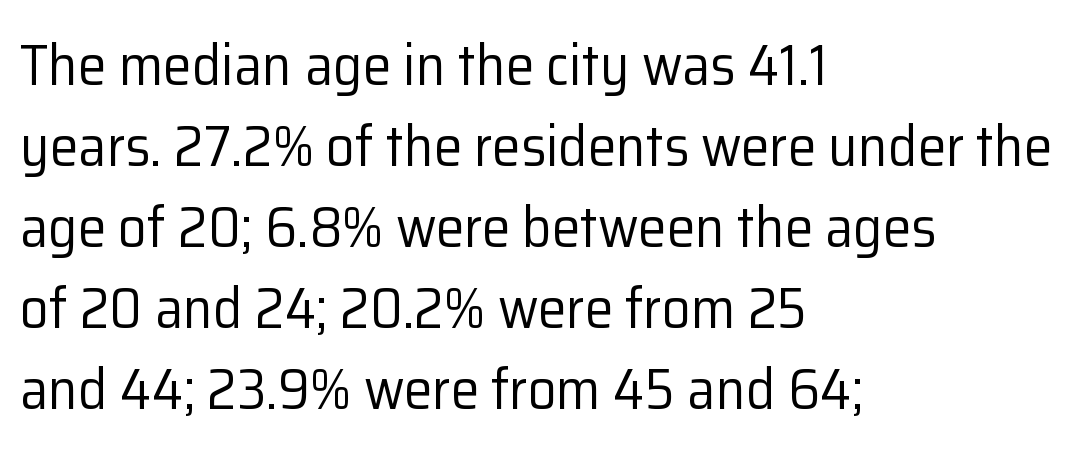
{"serif": "no", "italic": "no", "bold": "no", "weight": "regular", "width": "normal", "stroke_contrast": "low", "x_height": "medium", "monospaced": "no", "underline": "no", "align": "left", "line_spacing": "normal", "line_spacing_ratio": 1.42, "letter_spacing": "normal", "letter_spacing_em": 0.0, "glyph_px": 57}
